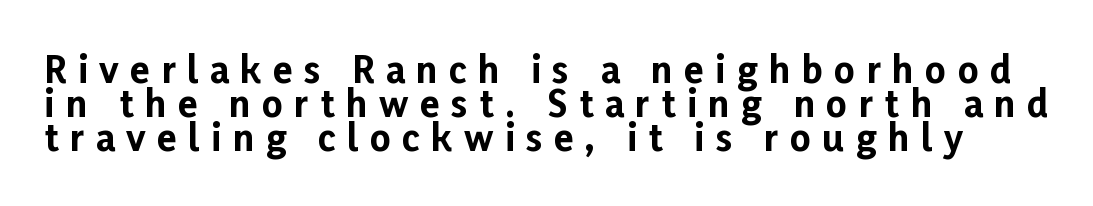
{"serif": "no", "italic": "no", "bold": "yes", "weight": "bold", "width": "normal", "stroke_contrast": "low", "x_height": "medium", "monospaced": "no", "underline": "no", "line_spacing": "tight", "line_spacing_ratio": 0.95, "letter_spacing": "wide", "letter_spacing_em": 0.32, "glyph_px": 36}
